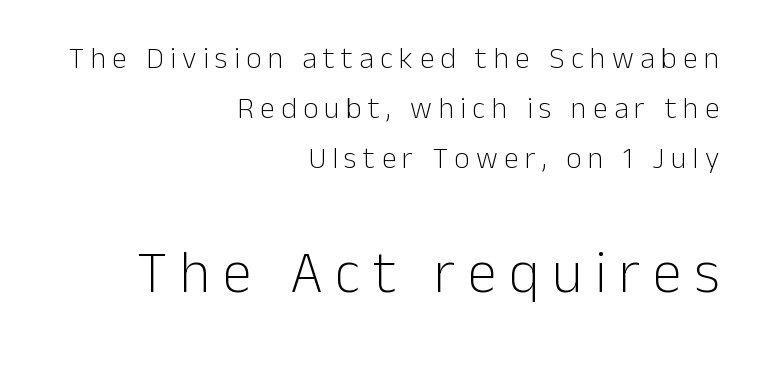
Q: Is the text bold? A: No.
Q: Is the text italic (slanted)? A: No, it is upright.
Q: Is the typeface a serif or a sans-serif typeface? A: Sans-serif.
Q: Is the text underlined? A: No.
Q: How is the paragraph aligned? A: Right-aligned.
Q: Is the spacing between letters normal or unusually wide? A: Unusually wide.
Q: Is the spacing between lines tight, normal or loose? A: Normal.
Q: Which block of text is set in a larger size, the first (top) or the second (bottom)? A: The second (bottom) one.
Q: Width (condensed, normal, or wide)? A: Normal.
Q: Stroke contrast? A: Low.
Q: x-height? A: Medium.
Q: Monospaced? A: No.
